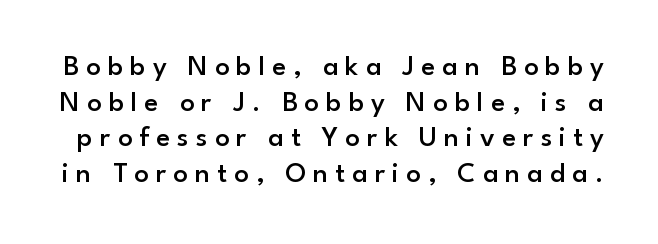
{"serif": "no", "italic": "no", "bold": "semi", "weight": "semibold", "width": "normal", "stroke_contrast": "low", "x_height": "small", "monospaced": "no", "underline": "no", "line_spacing_ratio": 1.23, "letter_spacing": "wide", "letter_spacing_em": 0.24, "glyph_px": 29}
